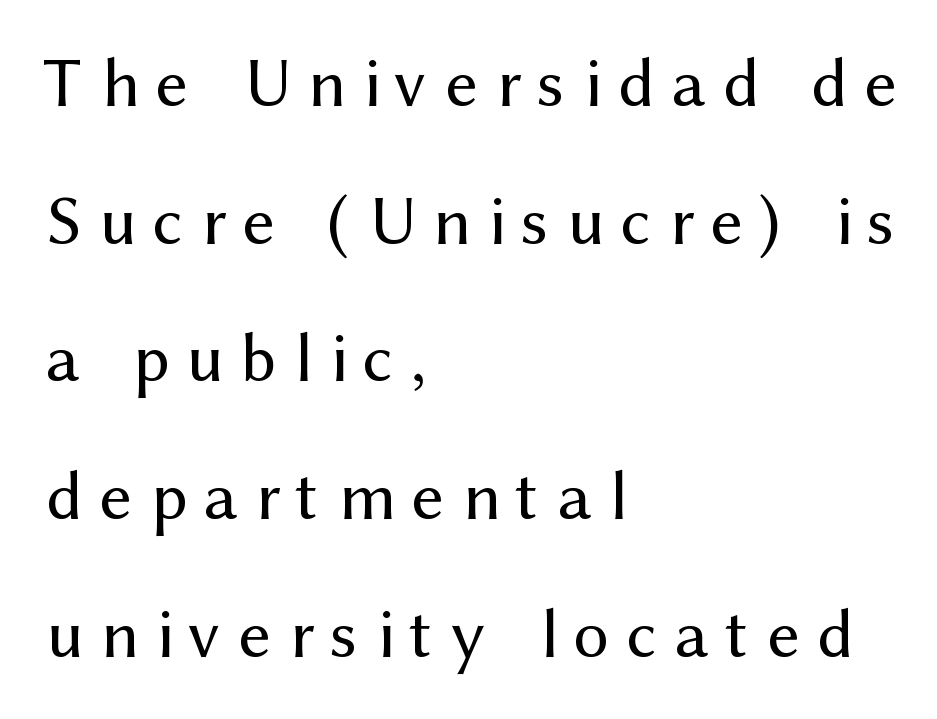
The image shows 71 px regular-weight sans-serif type, upright; set left-aligned, loose line spacing (1.94x), unusually wide letter spacing (+0.24 em), not underlined; medium stroke contrast and a medium x-height.
